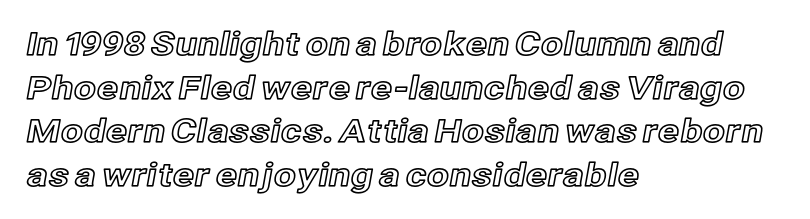
Q: Is the text italic (slanted)? A: Yes.
Q: Is the text underlined? A: No.
Q: How is the paragraph aligned? A: Left-aligned.
Q: Is the spacing between letters normal or unusually wide? A: Normal.
Q: Is the spacing between lines tight, normal or loose? A: Normal.
Q: Width (condensed, normal, or wide)? A: Normal.
Q: x-height? A: Medium.
Q: Monospaced? A: No.
